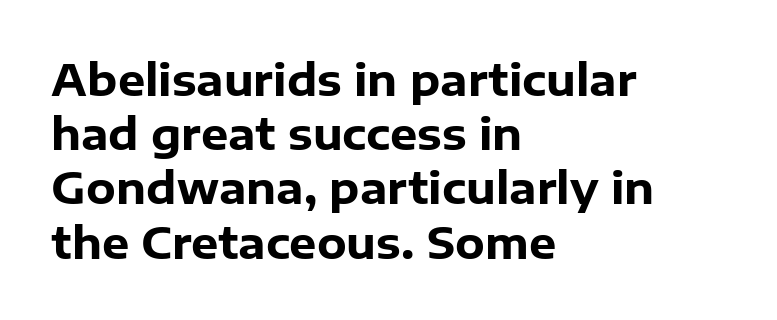
Looks like regular typesetting: each glyph gets only the width it needs. Italic: no, the glyphs are upright roman. Set as a true bold cut, around the 700 mark. Glance below the letters and you will spot only blank space. Whoever set this chose a conventional vertical rhythm. Line starts are locked; line ends wander.
